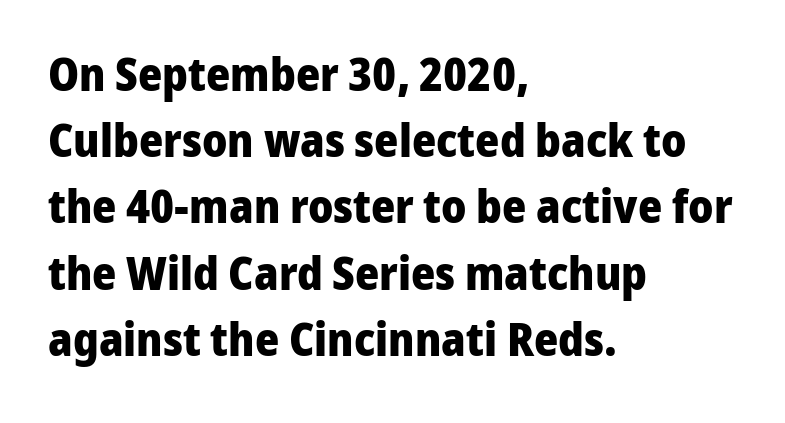
{"serif": "no", "italic": "no", "bold": "yes", "weight": "heavy", "width": "normal", "stroke_contrast": "low", "x_height": "medium", "monospaced": "no", "underline": "no", "align": "left", "line_spacing": "normal", "line_spacing_ratio": 1.44, "letter_spacing": "normal", "letter_spacing_em": 0.0, "glyph_px": 46}
